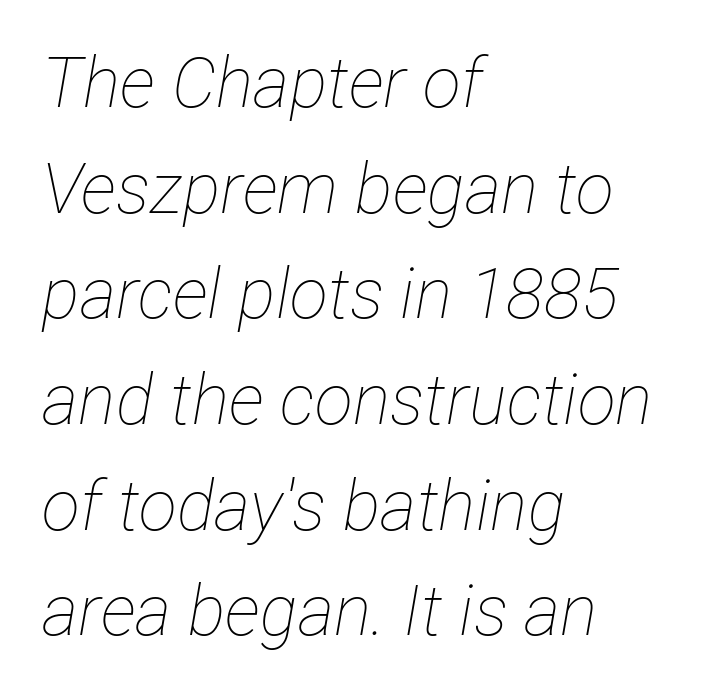
The image shows 70 px thin, condensed type, italic (leaning right); set left-aligned, normal line spacing (1.51x), normal letter spacing, not underlined; low stroke contrast and a medium x-height.
